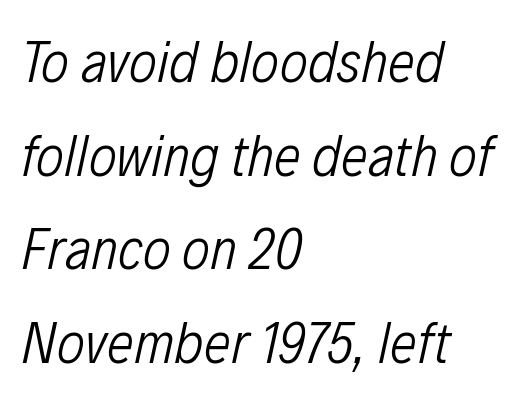
The image shows 60 px light, condensed type, italic (leaning right); set left-aligned, normal line spacing (1.56x), normal letter spacing, not underlined; low stroke contrast and a medium x-height.
